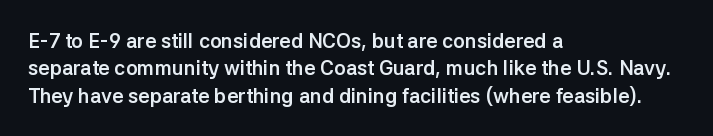
The image shows 20 px bold type, upright; set left-aligned, normal line spacing (1.37x), normal letter spacing, not underlined.
